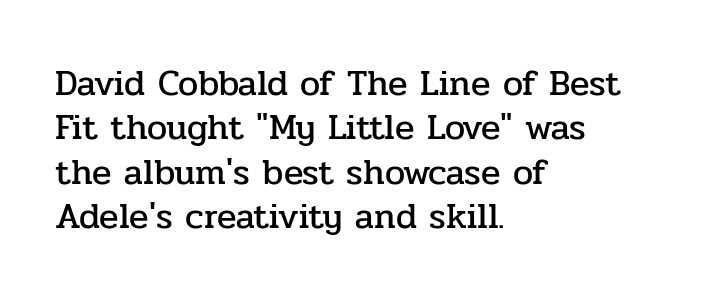
Q: Is the text italic (slanted)? A: No, it is upright.
Q: Is the typeface a serif or a sans-serif typeface? A: Serif.
Q: Is the text underlined? A: No.
Q: How is the paragraph aligned? A: Left-aligned.
Q: Is the spacing between letters normal or unusually wide? A: Normal.
Q: Width (condensed, normal, or wide)? A: Normal.
Q: Stroke contrast? A: Low.
Q: x-height? A: Medium.
Q: Monospaced? A: No.
